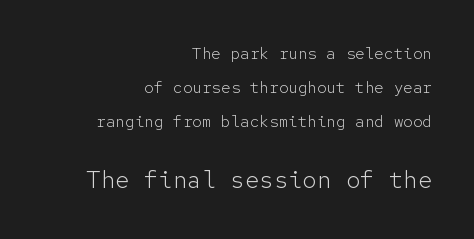
Unbolded letterforms with no extra heft. This rendering uses right alignment, leaving the left contour irregular. How are the letters spaced? Ordinarily, with no added tracking. These lines stand farther apart than default settings would place them.
